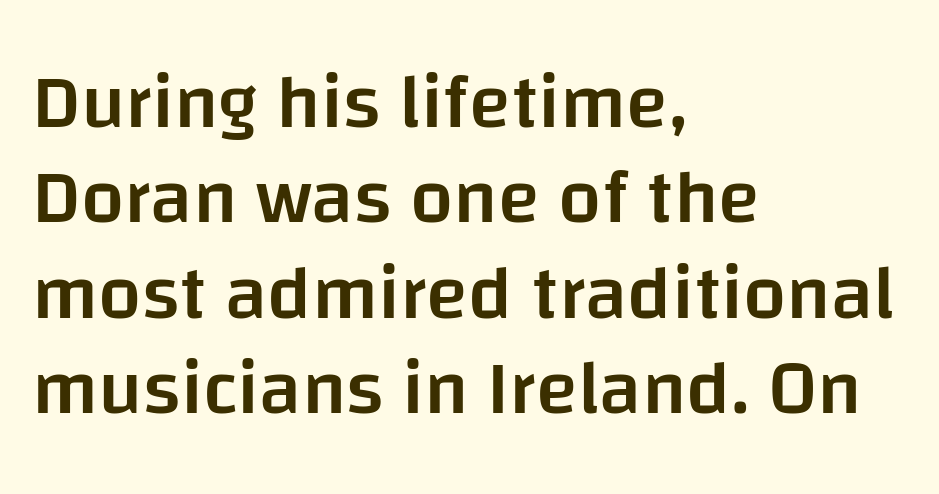
Q: Is the text bold? A: Semi-bold.
Q: Is the text italic (slanted)? A: No, it is upright.
Q: Is the typeface a serif or a sans-serif typeface? A: Sans-serif.
Q: Is the text underlined? A: No.
Q: How is the paragraph aligned? A: Left-aligned.
Q: Is the spacing between letters normal or unusually wide? A: Normal.
Q: Width (condensed, normal, or wide)? A: Normal.
Q: Stroke contrast? A: Low.
Q: x-height? A: Large.
Q: Monospaced? A: No.
